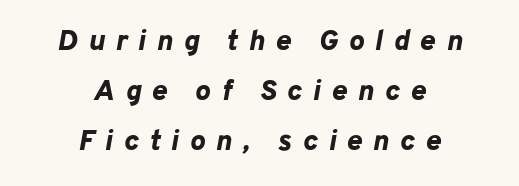
Q: Is the text bold? A: Yes.
Q: Is the text italic (slanted)? A: Yes, it leans right by about 10 degrees.
Q: Is the text underlined? A: No.
Q: How is the paragraph aligned? A: Centered.
Q: Is the spacing between letters normal or unusually wide? A: Unusually wide.
Q: Width (condensed, normal, or wide)? A: Normal.
Q: Stroke contrast? A: Low.
Q: x-height? A: Medium.
Q: Monospaced? A: No.
